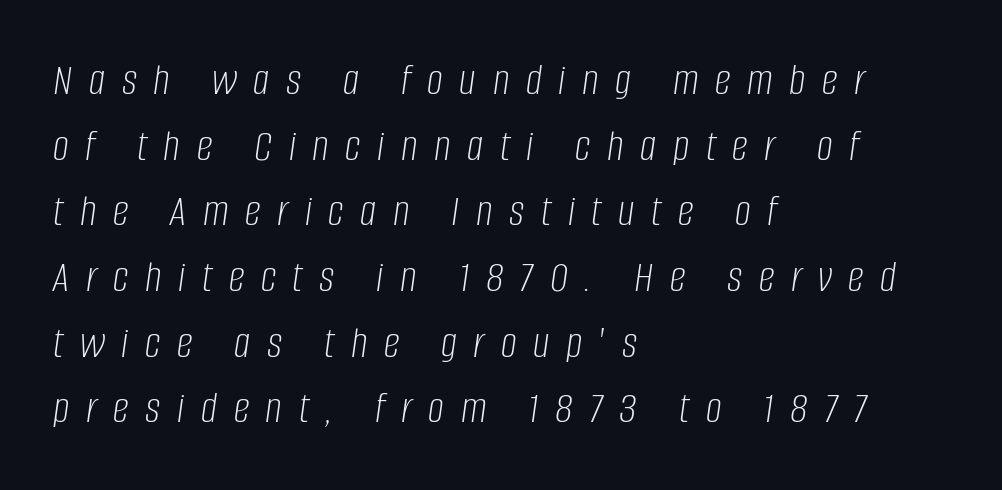
The image shows 45 px light, condensed type, italic (leaning right); set left-aligned, normal line spacing (1.46x), unusually wide letter spacing (+0.37 em), not underlined; low stroke contrast and a large x-height.
